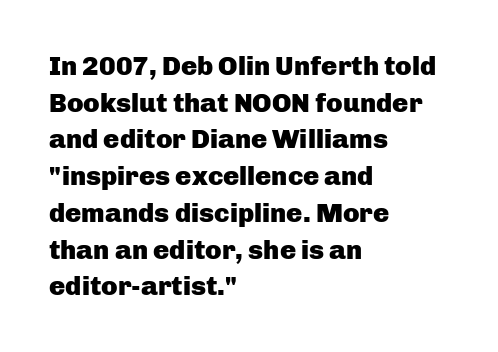
Casual observation: everything's shoved over to the left. Look at the tracking — it's just the regular setting, nothing added. The rendering uses a moderate line-height, typical for paragraphs. Decoration check: the copy has no underline. The face used here has the dense, thick strokes of a bold. The typography opts for an upright posture over an oblique one.
